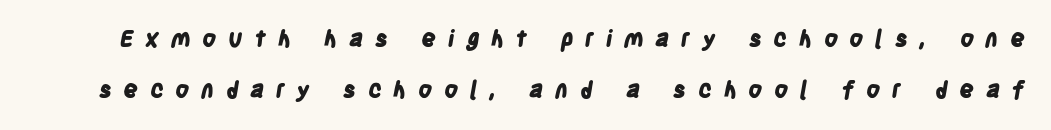
The letters are spread apart with noticeably loose tracking. You could fit nearly another row in the gap between these rows. The typesetting leans heavy: a genuine bold. The glyphs are unaccompanied by any horizontal stroke below them.
